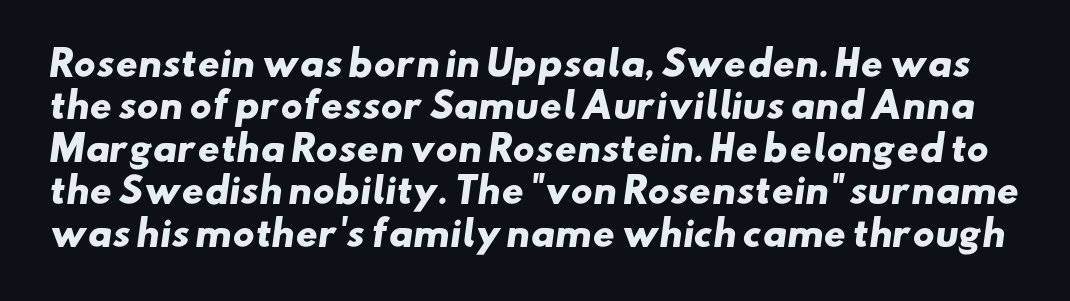
The image shows 34 px heavy, wide sans-serif type; set normal line spacing (1.25x), normal letter spacing, not underlined; low stroke contrast and a small x-height.
